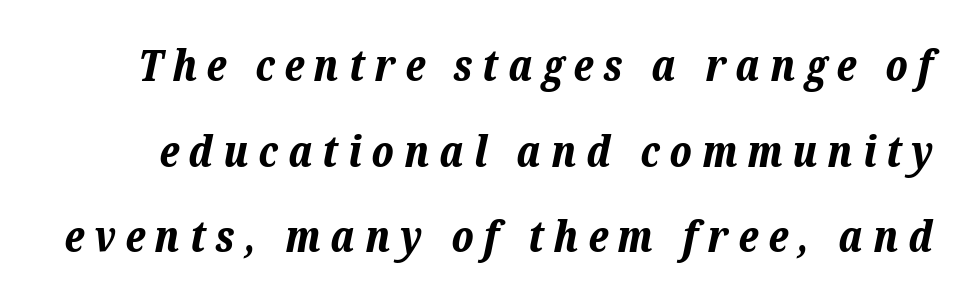
Students, observe: this is what heavily led, spacious text looks like. Characters follow at a spacing far wider than the type designer built in. Spacing verdict: proportional, widths tailored to each character. Italic? Definitely — the glyphs are oblique.
